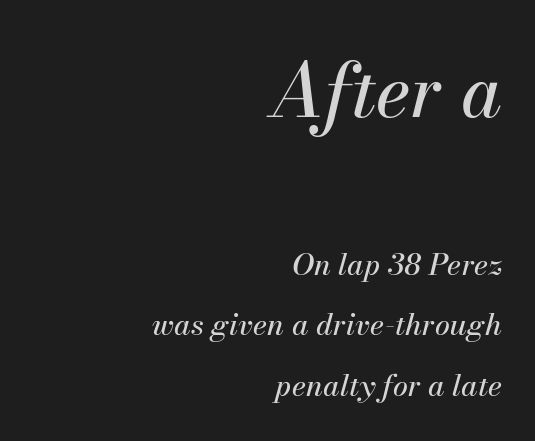
Compared with typical paragraphs, the rows here are farther apart. Type without underlining. This is oblique type, the kind used for emphasis or titles. Between one letter and the next there's only the usual sliver of space. The passage shown is typed in a proportional face where columns would drift. If you drew a ruler down the right edge, every line would touch it.
